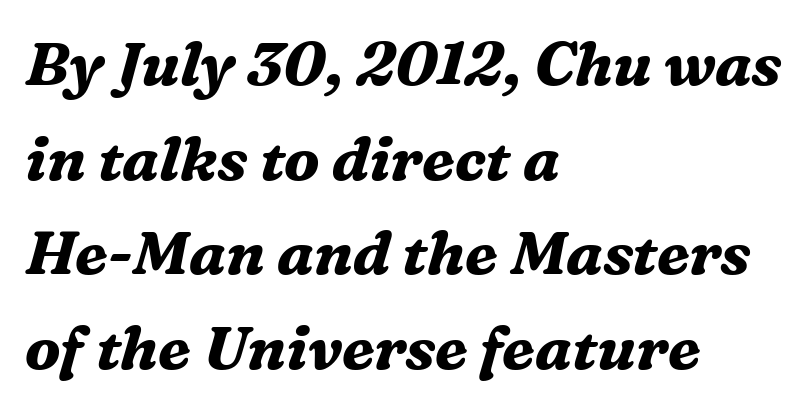
{"serif": "yes", "italic": "yes", "lean": "right", "slant_degrees": 16, "bold": "yes", "weight": "bold", "width": "normal", "stroke_contrast": "medium", "x_height": "medium", "monospaced": "no", "underline": "no", "align": "left", "line_spacing": "normal", "line_spacing_ratio": 1.55, "letter_spacing": "normal", "letter_spacing_em": 0.0, "glyph_px": 61}
